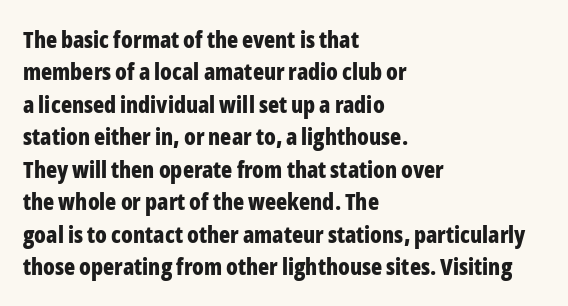
{"italic": "no", "bold": "yes", "underline": "no", "align": "left", "line_spacing": "normal", "line_spacing_ratio": 1.41, "letter_spacing": "normal", "letter_spacing_em": 0.0, "glyph_px": 23}
